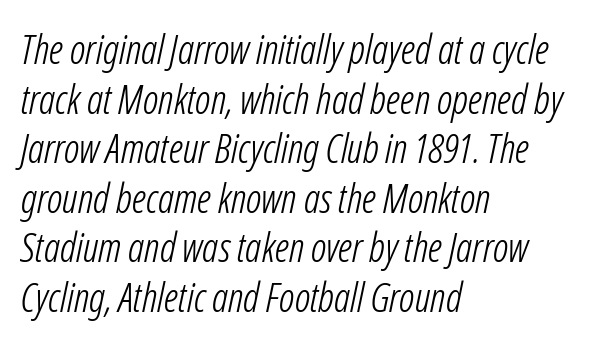
The image shows 40 px light, condensed type, italic (leaning right); set left-aligned, line spacing 1.24x, normal letter spacing, not underlined; low stroke contrast and a medium x-height.
